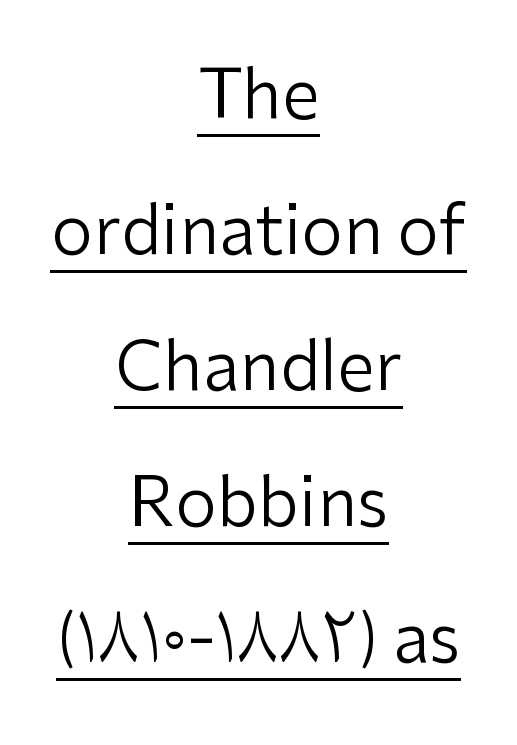
{"serif": "no", "italic": "no", "bold": "no", "weight": "regular", "width": "normal", "stroke_contrast": "low", "x_height": "medium", "monospaced": "no", "underline": "yes", "align": "center", "line_spacing": "loose", "line_spacing_ratio": 2.03, "letter_spacing": "normal", "letter_spacing_em": 0.0, "glyph_px": 67}
